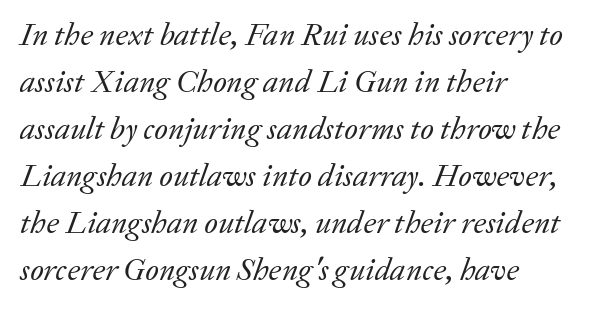
The image shows 32 px regular-weight serif type, italic (leaning right); set left-aligned, normal line spacing (1.47x), normal letter spacing, not underlined; low stroke contrast and a medium x-height.
